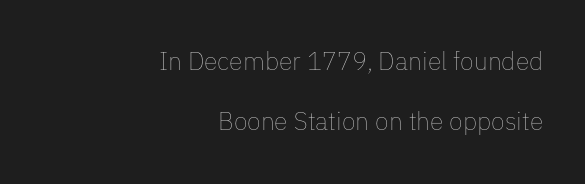
The image shows 25 px text type, upright; set right-aligned, loose line spacing (2.41x), normal letter spacing, not underlined.
